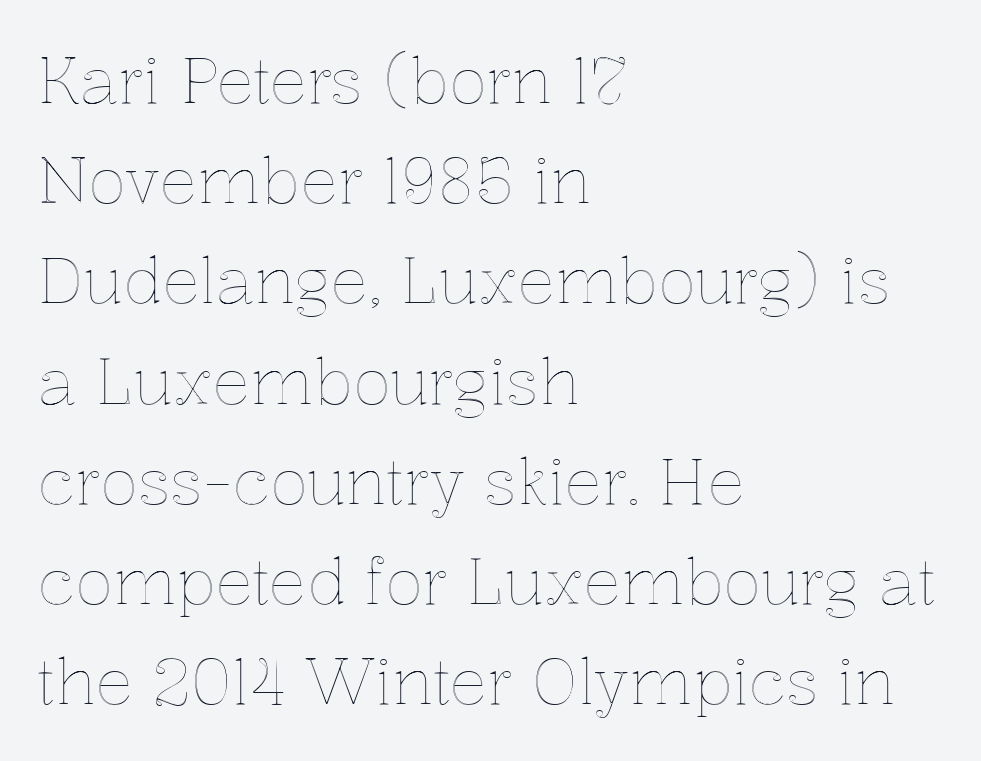
One glance says typical: line gaps are just what's usual. Character widths vary here, with narrow letters taking less room than wide ones. Standard letterfit; no display-style spreading of the glyphs. Notice how the passage keeps a crisp vertical edge on the left only. Lines of text with bare space underneath. If you drew a line through each stem, it would be perfectly vertical.
